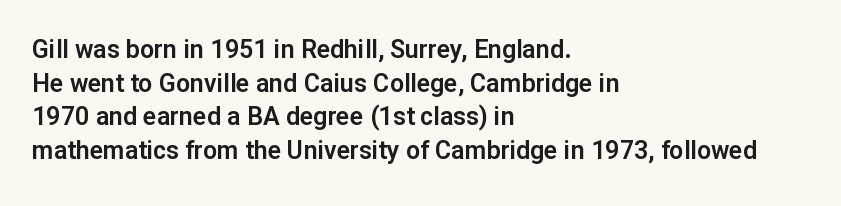
Caption: multi-line text, flush left, ragged right. The font's upright variant was chosen for this text. What stands out about the letter spacing? Nothing — it is the standard amount. Has an underline been added? It has not. This block has exactly the height ordinary leading produces.
